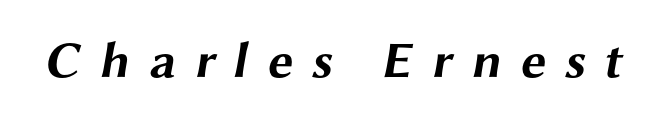
The image shows 51 px bold, wide sans-serif type; set unusually wide letter spacing (+0.36 em), not underlined; medium stroke contrast and a medium x-height.
